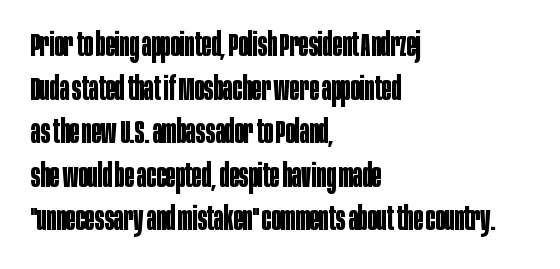
The image shows 32 px bold, condensed sans-serif type, upright; set left-aligned, normal line spacing (1.36x), normal letter spacing, not underlined; low stroke contrast and a large x-height.
